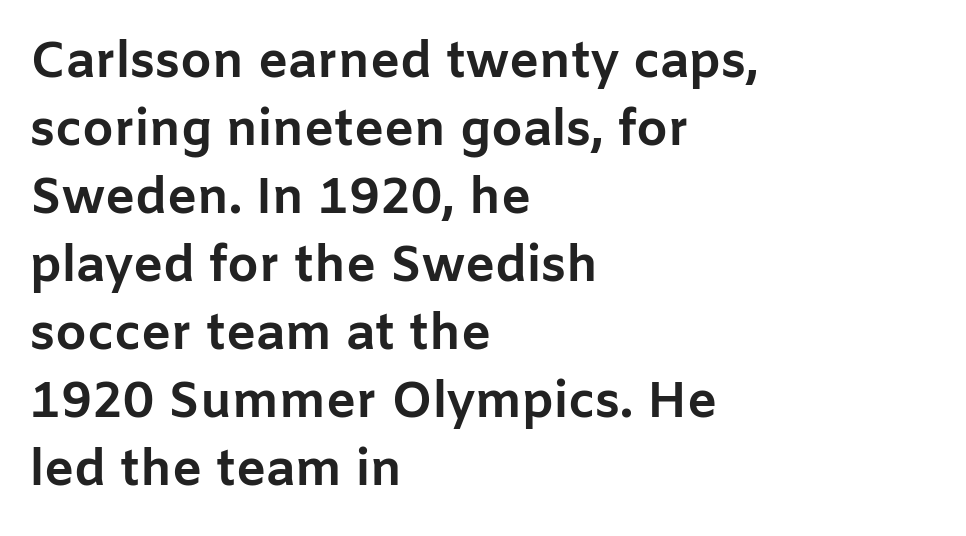
Visually the block forms a straight wall on the left and a jagged coastline on the right. The typesetting leans heavy: a genuine bold. Rendered with straight, roman letterforms. These lines are rendered in a variable-pitch font.
